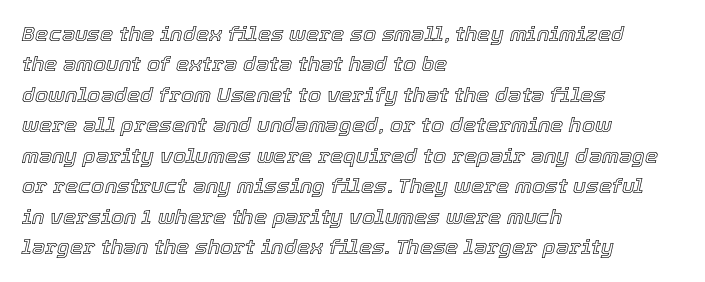
Q: Is the text italic (slanted)? A: Yes, it leans right by about 12 degrees.
Q: Is the text underlined? A: No.
Q: How is the paragraph aligned? A: Left-aligned.
Q: Is the spacing between letters normal or unusually wide? A: Normal.
Q: Is the spacing between lines tight, normal or loose? A: Normal.
